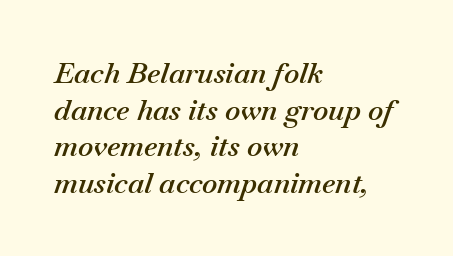
Q: Is the text bold? A: Semi-bold.
Q: Is the text italic (slanted)? A: Yes, it leans right by about 18 degrees.
Q: Is the text underlined? A: No.
Q: How is the paragraph aligned? A: Left-aligned.
Q: Is the spacing between letters normal or unusually wide? A: Normal.
Q: Is the spacing between lines tight, normal or loose? A: Normal.
Q: Width (condensed, normal, or wide)? A: Normal.
Q: Stroke contrast? A: Medium.
Q: x-height? A: Small.
Q: Monospaced? A: No.
